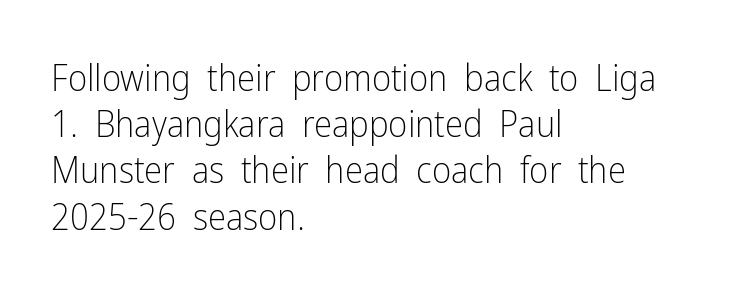
The image shows 37 px light, condensed sans-serif type, upright; set left-aligned, normal line spacing (1.25x), normal letter spacing, not underlined; low stroke contrast and a medium x-height.
